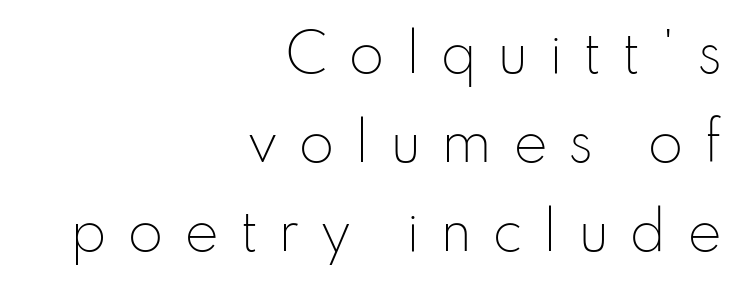
The image shows 52 px light sans-serif type, upright; set right-aligned, line spacing 1.71x, unusually wide letter spacing (+0.39 em), not underlined; low stroke contrast and a small x-height.
